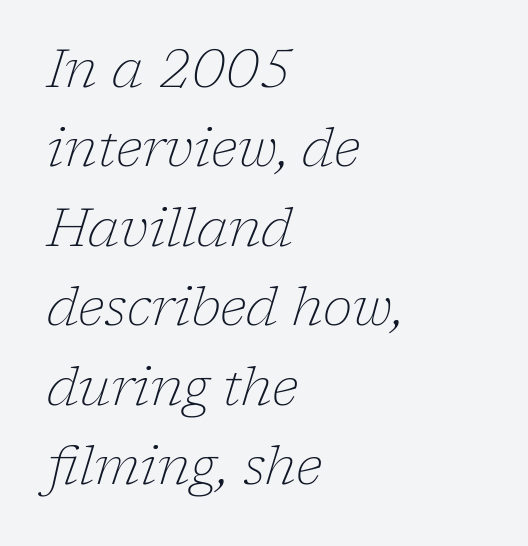
{"serif": "yes", "italic": "yes", "lean": "right", "slant_degrees": 17, "bold": "no", "weight": "thin", "width": "normal", "stroke_contrast": "low", "x_height": "medium", "monospaced": "no", "underline": "no", "align": "left", "line_spacing": "normal", "line_spacing_ratio": 1.47, "letter_spacing": "normal", "letter_spacing_em": 0.0, "glyph_px": 54}
